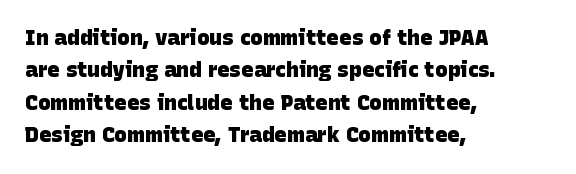
{"bold": "yes", "underline": "no", "align": "left", "line_spacing": "normal", "line_spacing_ratio": 1.54, "letter_spacing": "normal", "letter_spacing_em": 0.0, "glyph_px": 21}
